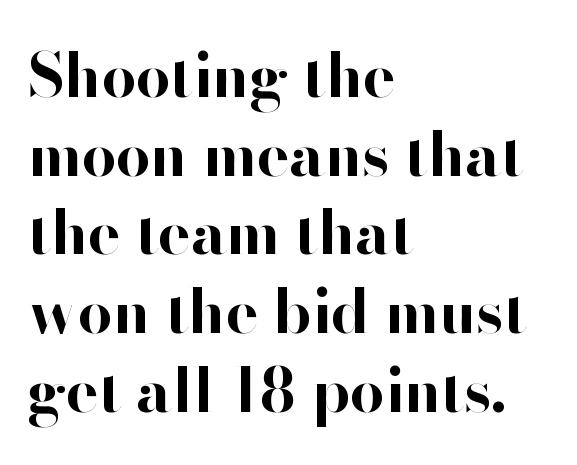
{"serif": "no", "italic": "no", "bold": "yes", "weight": "bold", "width": "normal", "stroke_contrast": "high", "x_height": "small", "monospaced": "no", "underline": "no", "align": "left", "line_spacing": "normal", "line_spacing_ratio": 1.29, "letter_spacing": "normal", "letter_spacing_em": 0.0, "glyph_px": 61}
